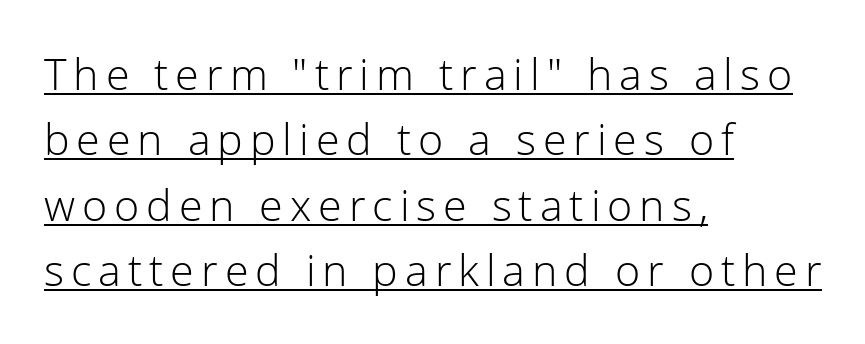
The image shows 43 px light sans-serif type, upright; set left-aligned, normal line spacing (1.52x), underlined; low stroke contrast and a medium x-height.
